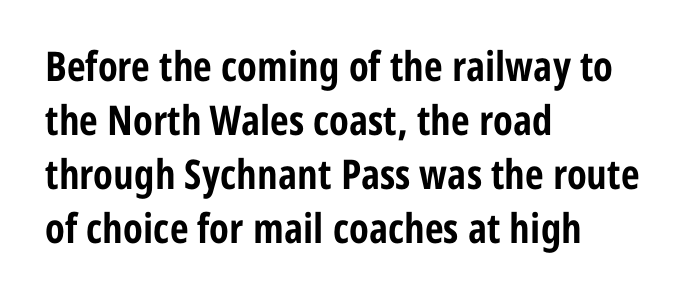
Q: Is the text bold? A: Yes.
Q: Is the text italic (slanted)? A: No, it is upright.
Q: Is the typeface a serif or a sans-serif typeface? A: Sans-serif.
Q: Is the text underlined? A: No.
Q: How is the paragraph aligned? A: Left-aligned.
Q: Is the spacing between letters normal or unusually wide? A: Normal.
Q: Is the spacing between lines tight, normal or loose? A: Normal.
Q: Width (condensed, normal, or wide)? A: Condensed.
Q: Stroke contrast? A: Low.
Q: x-height? A: Medium.
Q: Monospaced? A: No.
